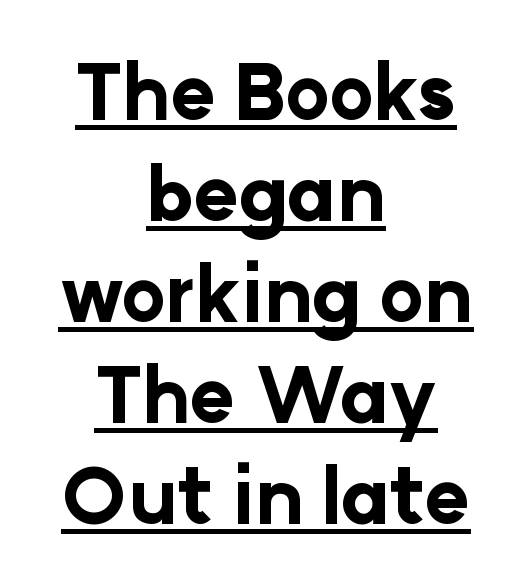
The image shows 76 px bold sans-serif type, upright; set centered, normal line spacing (1.33x), normal letter spacing, underlined; low stroke contrast and a medium x-height.
